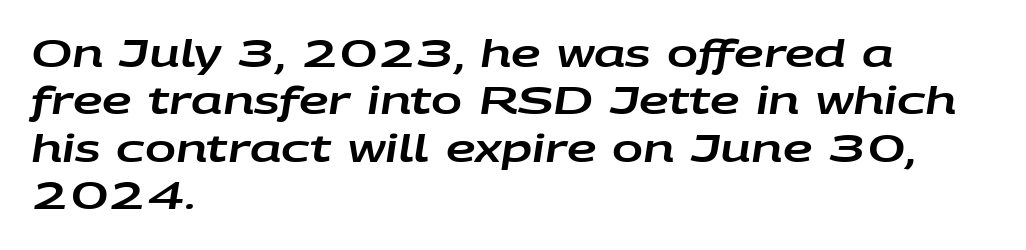
The image shows 37 px wide type, italic (leaning right); set left-aligned, normal line spacing (1.28x), normal letter spacing, not underlined; low stroke contrast and a large x-height.
